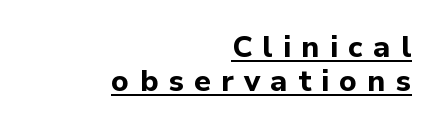
Q: Is the text bold? A: Yes.
Q: Is the text italic (slanted)? A: No, it is upright.
Q: Is the typeface a serif or a sans-serif typeface? A: Sans-serif.
Q: Is the text underlined? A: Yes.
Q: How is the paragraph aligned? A: Right-aligned.
Q: Is the spacing between letters normal or unusually wide? A: Unusually wide.
Q: Is the spacing between lines tight, normal or loose? A: Tight.
Q: Width (condensed, normal, or wide)? A: Normal.
Q: Stroke contrast? A: Low.
Q: x-height? A: Medium.
Q: Monospaced? A: No.
